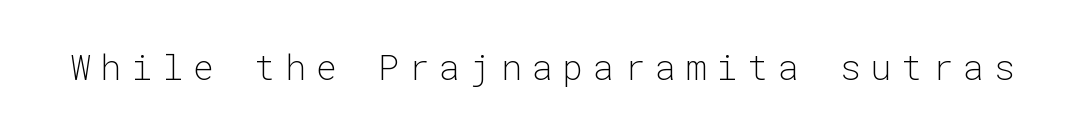
The image shows 35 px light sans-serif type, upright, monospaced; set unusually wide letter spacing (+0.28 em), not underlined; low stroke contrast and a medium x-height.
